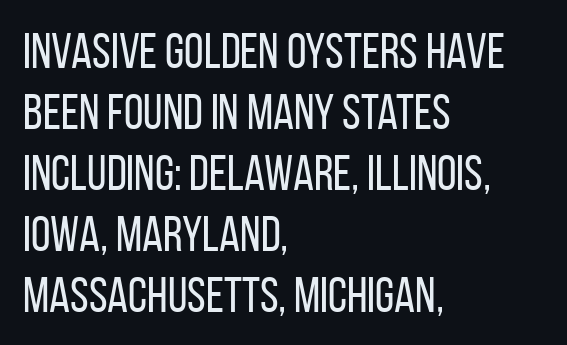
{"serif": "no", "italic": "no", "bold": "no", "weight": "regular", "width": "condensed", "stroke_contrast": "low", "x_height": "large", "monospaced": "no", "underline": "no", "align": "left", "line_spacing_ratio": 1.22, "letter_spacing": "normal", "letter_spacing_em": 0.0, "glyph_px": 50}
